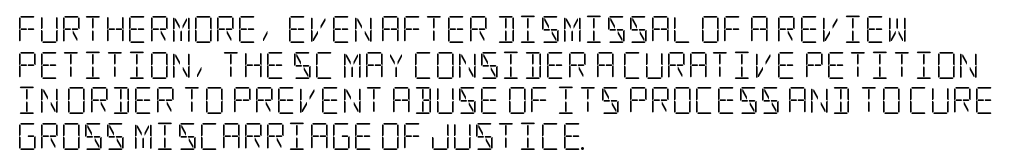
{"italic": "no", "bold": "no", "underline": "no", "align": "left", "line_spacing": "normal", "line_spacing_ratio": 1.32, "letter_spacing": "normal", "letter_spacing_em": 0.0, "glyph_px": 27}
